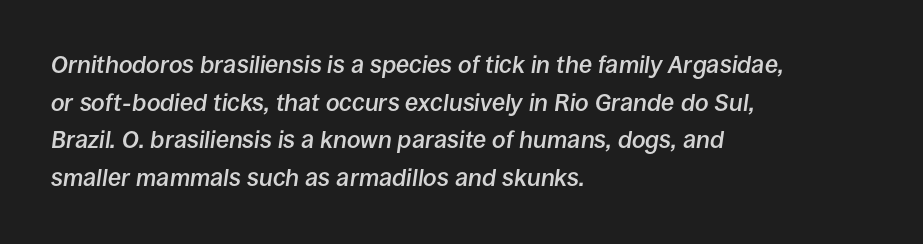
Q: Is the text bold? A: Semi-bold.
Q: Is the text italic (slanted)? A: Yes, it leans right by about 8 degrees.
Q: Is the text underlined? A: No.
Q: How is the paragraph aligned? A: Left-aligned.
Q: Is the spacing between letters normal or unusually wide? A: Normal.
Q: Is the spacing between lines tight, normal or loose? A: Normal.
